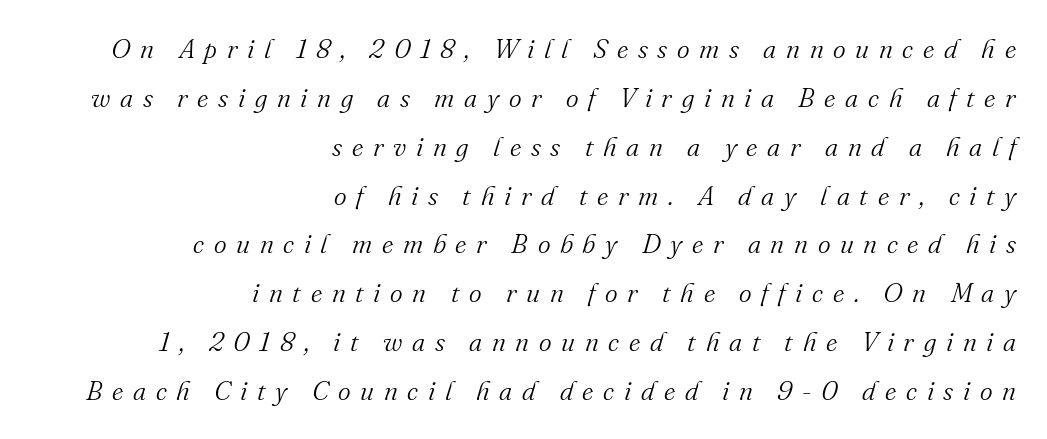
Q: Is the text bold? A: No.
Q: Is the text italic (slanted)? A: Yes, it leans right by about 16 degrees.
Q: Is the text underlined? A: No.
Q: How is the paragraph aligned? A: Right-aligned.
Q: Is the spacing between letters normal or unusually wide? A: Unusually wide.
